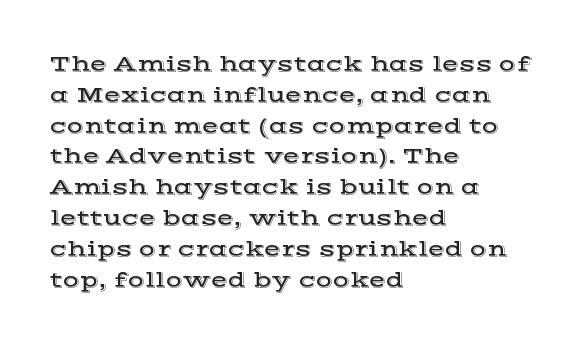
The image shows 22 px text type, upright; set left-aligned, normal line spacing (1.4x), normal letter spacing, not underlined.
